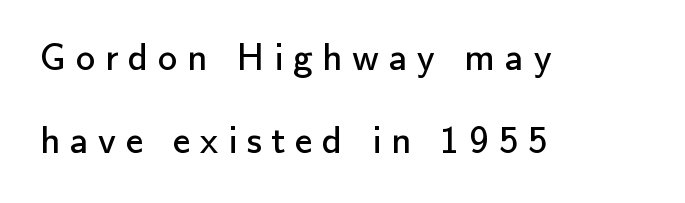
Unlike italic type, these characters show no tilt at all. Unlike a traditional serif, this face leaves its strokes unadorned. The letters look calm and open, with moderate or lighter stems. Bare-footed words on every line. These lines are rendered in a variable-pitch font. Alignment: flush left.
